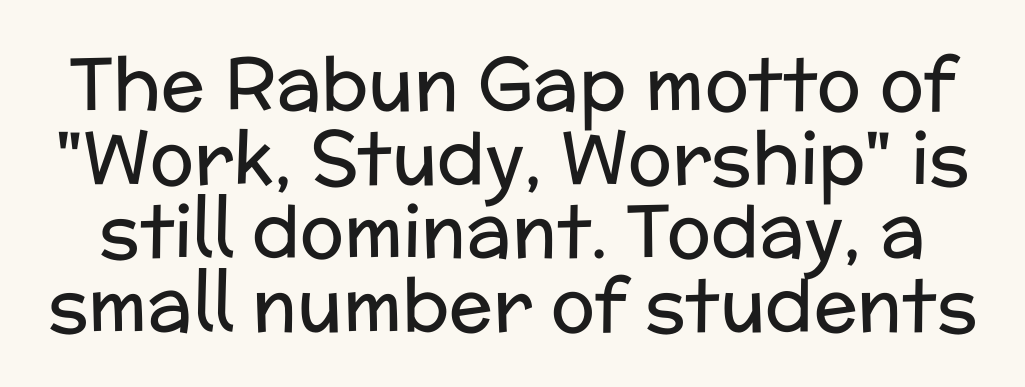
The image shows 73 px regular-weight sans-serif type, upright; set tight line spacing (1.01x), normal letter spacing, not underlined; low stroke contrast and a medium x-height.
